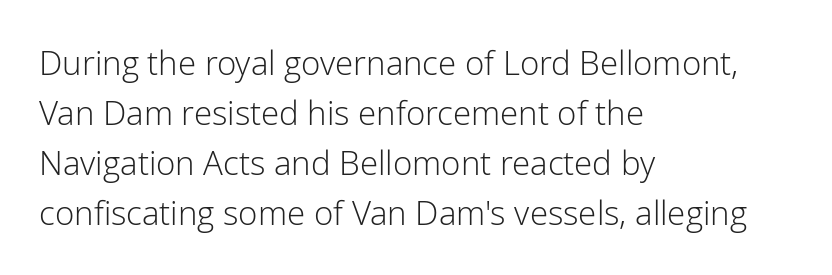
Q: Is the text bold? A: No.
Q: Is the text italic (slanted)? A: No, it is upright.
Q: Is the typeface a serif or a sans-serif typeface? A: Sans-serif.
Q: Is the text underlined? A: No.
Q: How is the paragraph aligned? A: Left-aligned.
Q: Is the spacing between letters normal or unusually wide? A: Normal.
Q: Is the spacing between lines tight, normal or loose? A: Normal.
Q: Width (condensed, normal, or wide)? A: Normal.
Q: Stroke contrast? A: Low.
Q: x-height? A: Medium.
Q: Monospaced? A: No.
